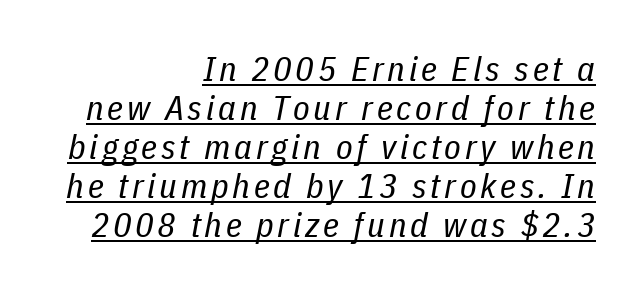
The image shows 34 px regular-weight, condensed type, italic (leaning right); set right-aligned, tight line spacing (1.15x), underlined; low stroke contrast and a medium x-height.
